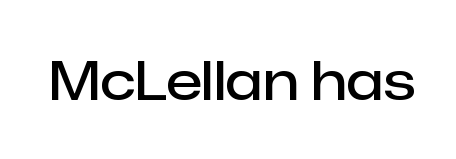
Proportional: the letters do not fall into vertical columns. How heavy is the stroke? Medium-heavy — a semibold, shy of bold. Are there feet on the stems? There aren't — it's a sans. The lettering holds an erect, upright posture throughout. Standard letterfit; no display-style spreading of the glyphs.
